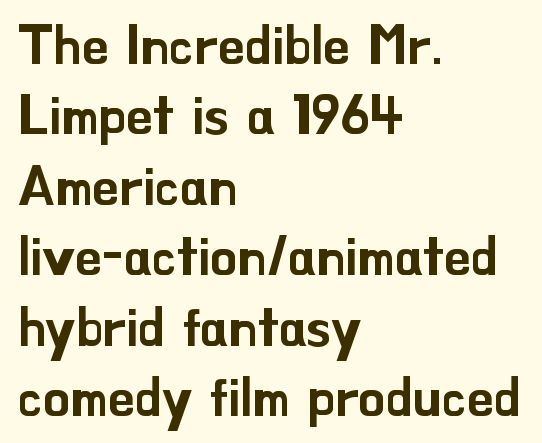
Q: Is the text italic (slanted)? A: No, it is upright.
Q: Is the typeface a serif or a sans-serif typeface? A: Sans-serif.
Q: Is the text underlined? A: No.
Q: How is the paragraph aligned? A: Left-aligned.
Q: Is the spacing between letters normal or unusually wide? A: Normal.
Q: Is the spacing between lines tight, normal or loose? A: Normal.
Q: Width (condensed, normal, or wide)? A: Normal.
Q: Stroke contrast? A: Low.
Q: x-height? A: Small.
Q: Monospaced? A: No.
